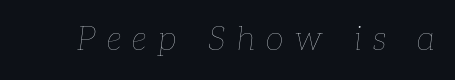
The image shows 33 px thin type, italic (leaning right); set unusually wide letter spacing (+0.34 em), not underlined; low stroke contrast and a medium x-height.
